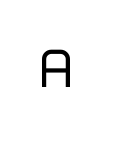
{"serif": "no", "italic": "no", "bold": "no", "weight": "regular", "width": "normal", "stroke_contrast": "low", "x_height": "medium", "underline": "no", "letter_spacing": "wide", "letter_spacing_em": 0.36, "glyph_px": 56}
